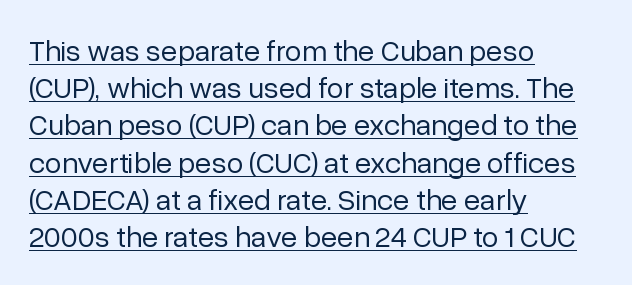
{"serif": "no", "italic": "no", "bold": "no", "weight": "regular", "width": "normal", "stroke_contrast": "low", "x_height": "medium", "monospaced": "no", "underline": "yes", "align": "left", "line_spacing_ratio": 1.24, "letter_spacing": "normal", "letter_spacing_em": 0.0, "glyph_px": 30}
